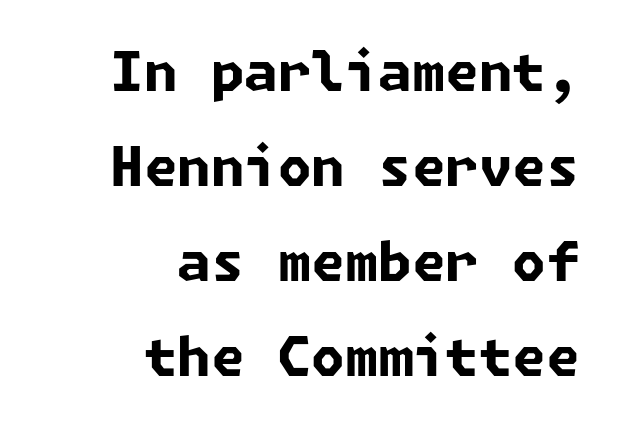
A flush-right, rag-left setting is used for this passage. Heft: maximum for text — a bold. Letters rest on an invisible, unmarked baseline. I'd call this a sans setting — the letters go barefoot. Tracking here is standard; glyphs follow each other at the usual distance.
